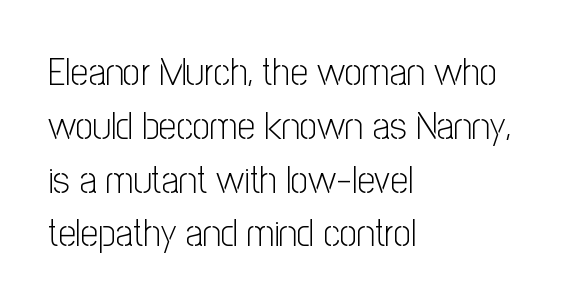
The typography opts for an upright posture over an oblique one. The text block is weighted toward the left margin, trailing off unevenly rightward. The font sits on the lighter half of the weight spectrum, regular included. The designer left line spacing at the default. Unlike a traditional serif, this face leaves its strokes unadorned.
